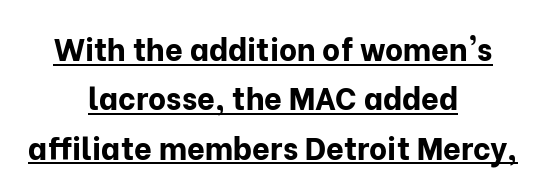
{"serif": "no", "italic": "no", "bold": "yes", "weight": "bold", "width": "normal", "stroke_contrast": "low", "x_height": "medium", "monospaced": "no", "underline": "yes", "align": "center", "line_spacing": "normal", "line_spacing_ratio": 1.59, "letter_spacing": "normal", "letter_spacing_em": 0.0, "glyph_px": 31}
